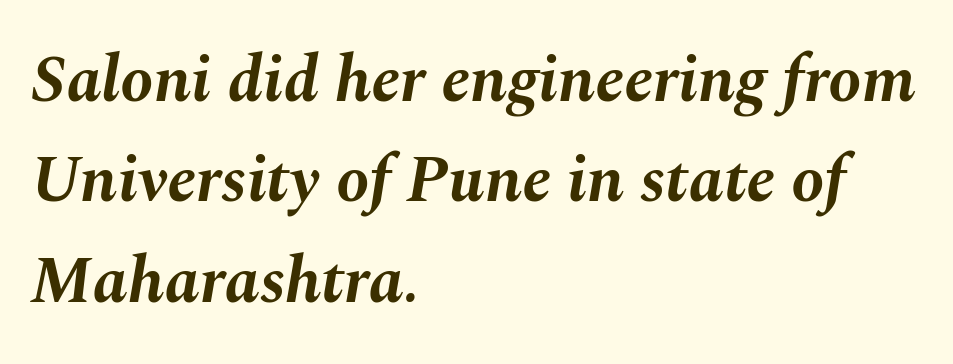
Q: Is the text bold? A: Yes.
Q: Is the text italic (slanted)? A: Yes, it leans right by about 10 degrees.
Q: Is the text underlined? A: No.
Q: How is the paragraph aligned? A: Left-aligned.
Q: Is the spacing between letters normal or unusually wide? A: Normal.
Q: Is the spacing between lines tight, normal or loose? A: Normal.
Q: Width (condensed, normal, or wide)? A: Normal.
Q: Stroke contrast? A: Medium.
Q: x-height? A: Medium.
Q: Monospaced? A: No.
